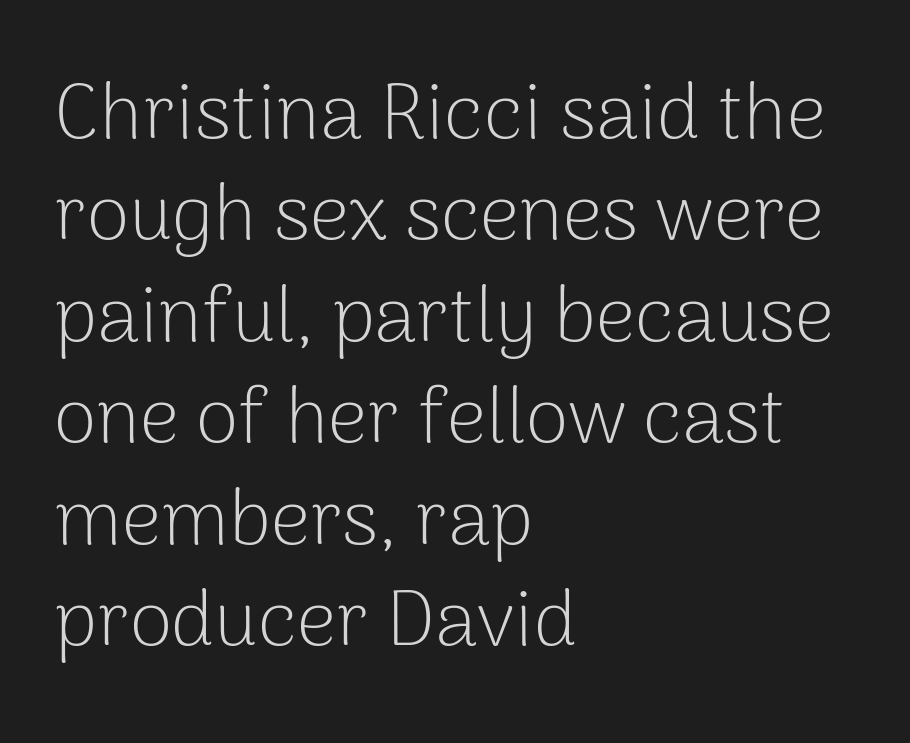
Q: Is the text bold? A: No.
Q: Is the text italic (slanted)? A: No, it is upright.
Q: Is the typeface a serif or a sans-serif typeface? A: Sans-serif.
Q: Is the text underlined? A: No.
Q: How is the paragraph aligned? A: Left-aligned.
Q: Is the spacing between letters normal or unusually wide? A: Normal.
Q: Is the spacing between lines tight, normal or loose? A: Normal.
Q: Width (condensed, normal, or wide)? A: Normal.
Q: Stroke contrast? A: Low.
Q: x-height? A: Medium.
Q: Monospaced? A: No.
